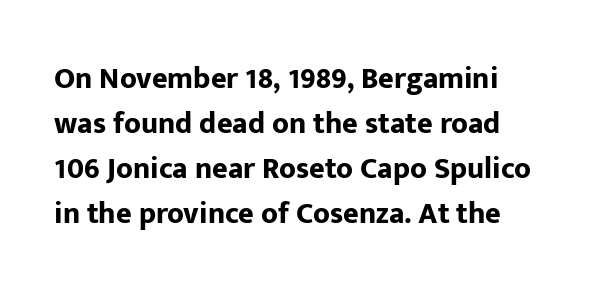
Is this a fixed-width face? No — the glyphs have proportional, varying widths. Standard letterfit; no display-style spreading of the glyphs. Posture: upright roman. Its strokes are broad and dark, the hallmark of bold type. The line-height multiplier appears to be the usual default. Unlike a traditional serif, this face leaves its strokes unadorned.
